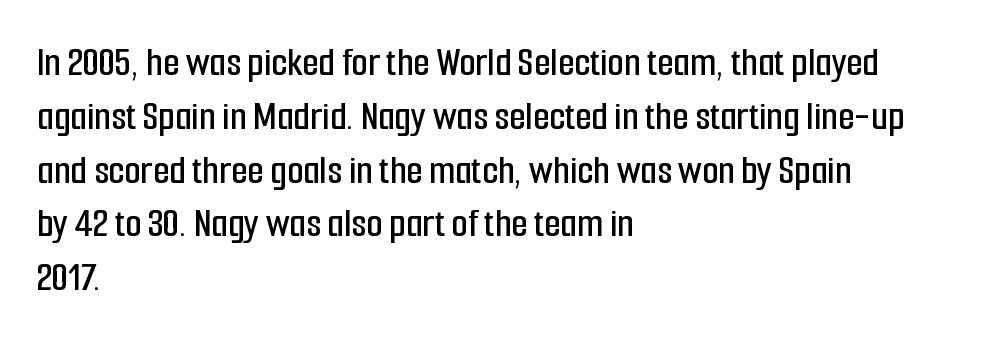
Q: Is the text italic (slanted)? A: No, it is upright.
Q: Is the typeface a serif or a sans-serif typeface? A: Sans-serif.
Q: Is the text underlined? A: No.
Q: How is the paragraph aligned? A: Left-aligned.
Q: Is the spacing between letters normal or unusually wide? A: Normal.
Q: Is the spacing between lines tight, normal or loose? A: Normal.
Q: Width (condensed, normal, or wide)? A: Condensed.
Q: Stroke contrast? A: Low.
Q: x-height? A: Medium.
Q: Monospaced? A: No.
